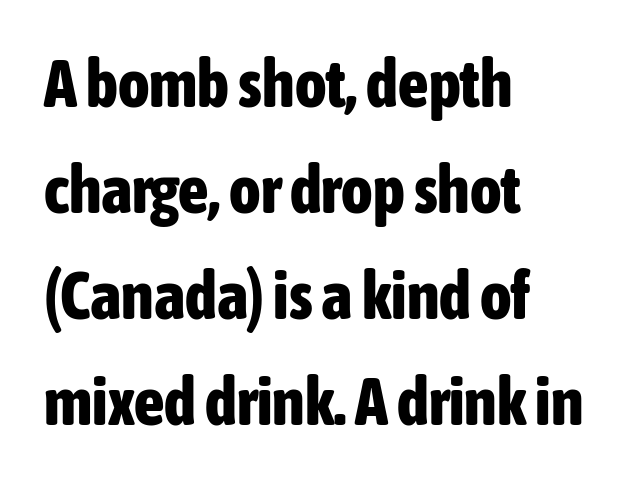
Q: Is the text bold? A: Yes.
Q: Is the text italic (slanted)? A: No, it is upright.
Q: Is the typeface a serif or a sans-serif typeface? A: Sans-serif.
Q: Is the text underlined? A: No.
Q: How is the paragraph aligned? A: Left-aligned.
Q: Is the spacing between letters normal or unusually wide? A: Normal.
Q: Is the spacing between lines tight, normal or loose? A: Normal.
Q: Width (condensed, normal, or wide)? A: Condensed.
Q: Stroke contrast? A: Low.
Q: x-height? A: Medium.
Q: Monospaced? A: No.
